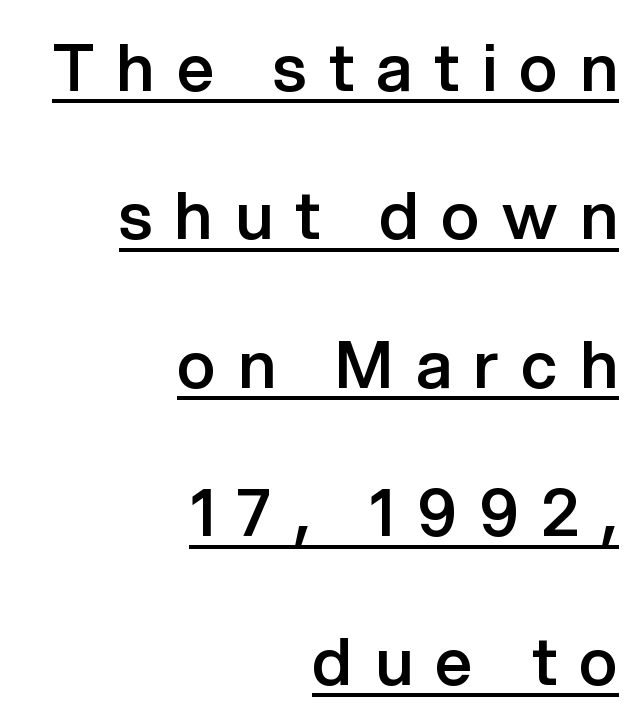
{"serif": "no", "italic": "no", "bold": "semi", "weight": "semibold", "width": "normal", "stroke_contrast": "low", "x_height": "medium", "monospaced": "no", "underline": "yes", "align": "right", "line_spacing": "loose", "line_spacing_ratio": 2.25, "letter_spacing": "wide", "letter_spacing_em": 0.34, "glyph_px": 66}
